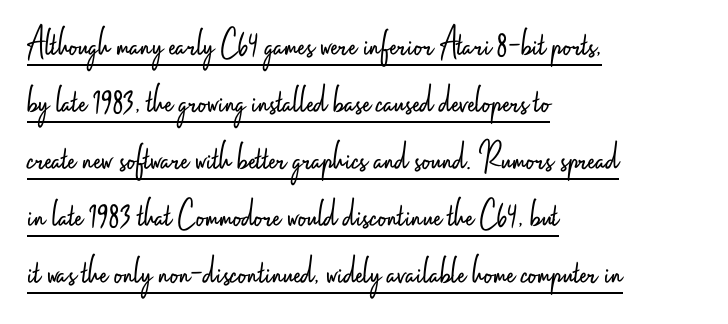
Q: Is the text bold? A: No.
Q: Is the text italic (slanted)? A: Yes.
Q: Is the typeface a serif or a sans-serif typeface? A: Sans-serif.
Q: Is the text underlined? A: Yes.
Q: How is the paragraph aligned? A: Left-aligned.
Q: Is the spacing between letters normal or unusually wide? A: Normal.
Q: Is the spacing between lines tight, normal or loose? A: Normal.
Q: Width (condensed, normal, or wide)? A: Condensed.
Q: Stroke contrast? A: Low.
Q: x-height? A: Small.
Q: Monospaced? A: No.
